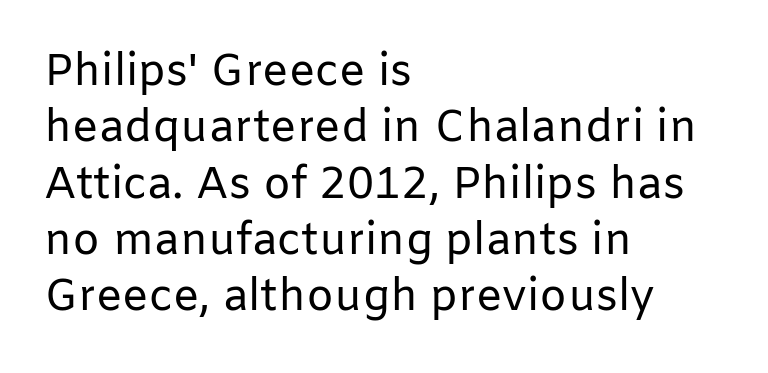
{"serif": "no", "italic": "no", "bold": "no", "weight": "regular", "width": "normal", "stroke_contrast": "low", "x_height": "medium", "monospaced": "no", "underline": "no", "align": "left", "line_spacing": "normal", "line_spacing_ratio": 1.28, "letter_spacing": "normal", "letter_spacing_em": 0.0, "glyph_px": 44}
